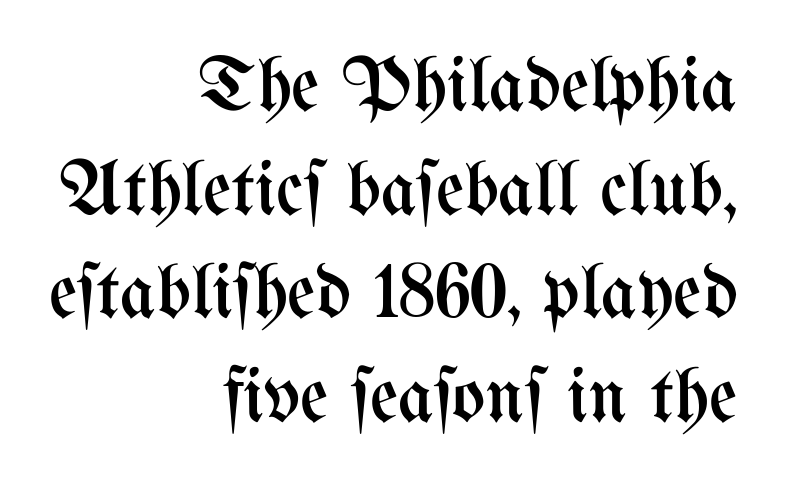
The image shows 78 px regular-weight, condensed type, upright; set right-aligned, normal line spacing (1.33x), normal letter spacing, not underlined; medium stroke contrast and a medium x-height.
